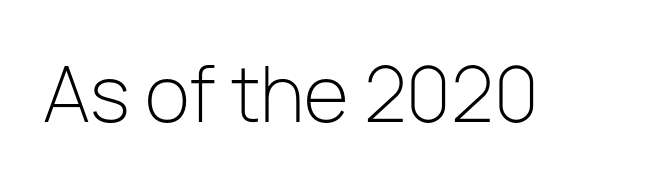
Characters follow at the spacing the type designer built in. Descenders are the only things crossing below the line. The axis of the letterforms is exactly vertical. In terms of letterform style, serifs are entirely absent.
